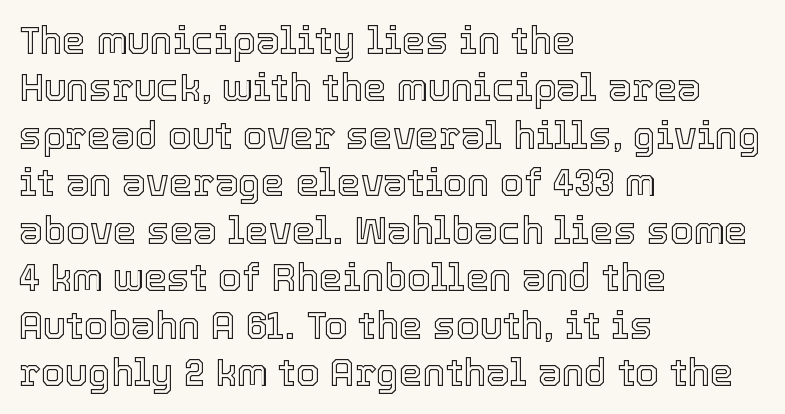
{"italic": "no", "width": "normal", "x_height": "medium", "monospaced": "no", "underline": "no", "align": "left", "line_spacing": "normal", "line_spacing_ratio": 1.25, "letter_spacing": "normal", "letter_spacing_em": 0.0, "glyph_px": 38}
